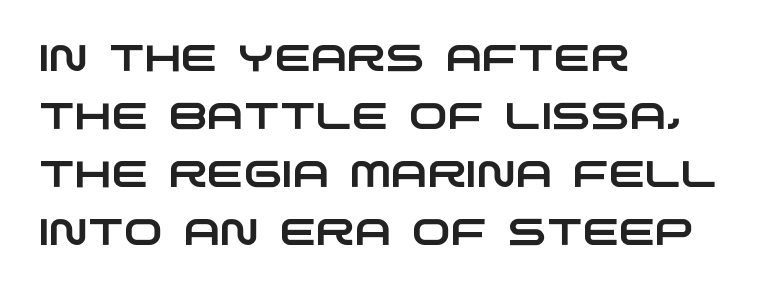
A typesetter would label this face a sans. The passage shown is not underscored anywhere. A normal amount of white space separates one row of letters from the next. The passage is arranged the way most books set body copy — flush left. Students, note that the glyphs here touch the page at normal intervals. Proportional: the letters do not fall into vertical columns.
